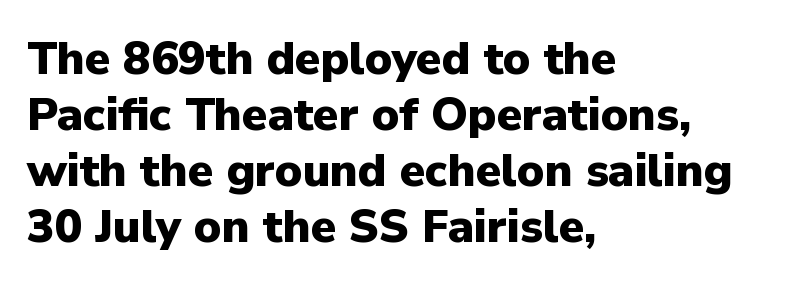
The image shows 46 px heavy sans-serif type, upright; set left-aligned, line spacing 1.22x, normal letter spacing, not underlined; low stroke contrast and a medium x-height.
